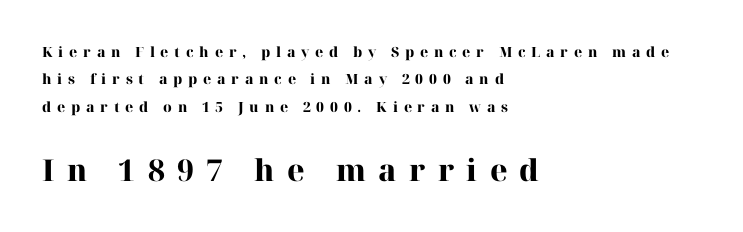
Q: Is the text bold? A: Yes.
Q: Is the text italic (slanted)? A: No, it is upright.
Q: Is the typeface a serif or a sans-serif typeface? A: Serif.
Q: Is the text underlined? A: No.
Q: How is the paragraph aligned? A: Left-aligned.
Q: Is the spacing between letters normal or unusually wide? A: Unusually wide.
Q: Is the spacing between lines tight, normal or loose? A: Loose.
Q: Which block of text is set in a larger size, the first (top) or the second (bottom)? A: The second (bottom) one.
Q: Width (condensed, normal, or wide)? A: Normal.
Q: Stroke contrast? A: High.
Q: x-height? A: Medium.
Q: Monospaced? A: No.
